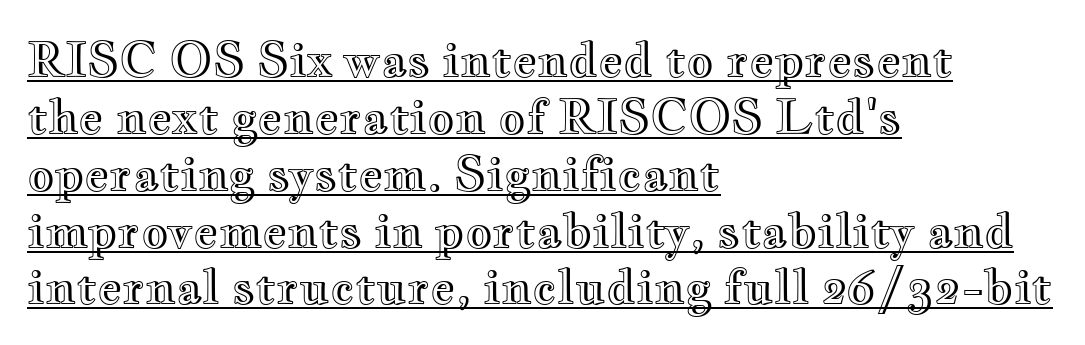
The rendering anchors every line to the left-hand side. The letters advance in unequal steps, a hallmark of proportional type. Every character sits straight up, as roman type does. The face used here is rendered with its standard letterfit.
